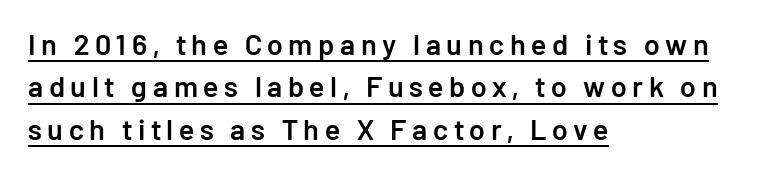
The image shows 29 px semibold sans-serif type, upright; set left-aligned, normal line spacing (1.46x), underlined; low stroke contrast and a medium x-height.
